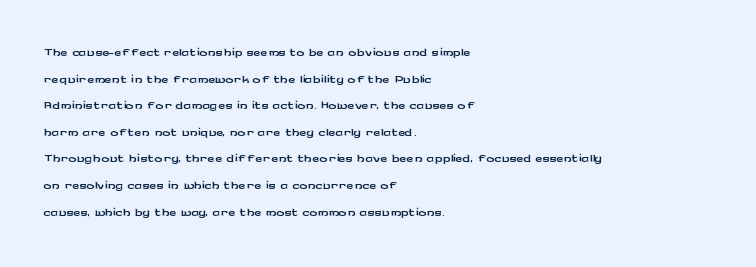
The image shows 20 px text type, upright; set left-aligned, normal line spacing (1.33x), normal letter spacing, not underlined.
